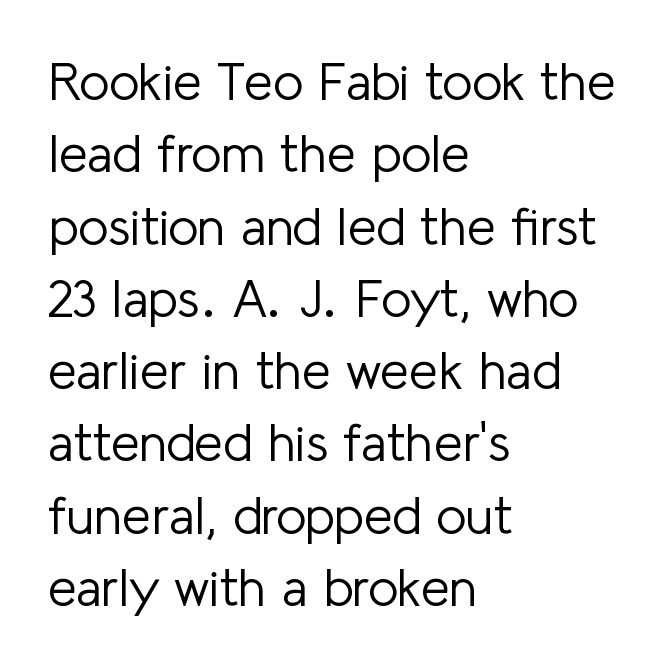
Are there feet on the stems? There aren't — it's a sans. The letters look calm and open, with moderate or lighter stems. Leading matches the norm, producing a regular column. Varying glyph widths throughout — classic text-font behaviour. Quick note: underline off.
